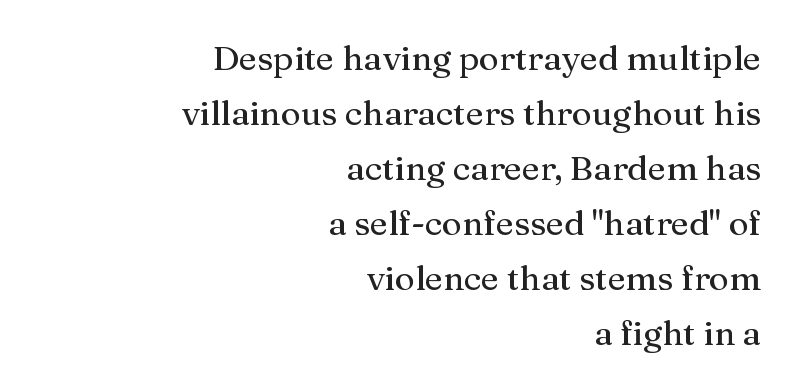
{"serif": "yes", "italic": "no", "width": "normal", "stroke_contrast": "medium", "x_height": "medium", "monospaced": "no", "underline": "no", "align": "right", "line_spacing": "normal", "line_spacing_ratio": 1.62, "letter_spacing": "normal", "letter_spacing_em": 0.0, "glyph_px": 34}
